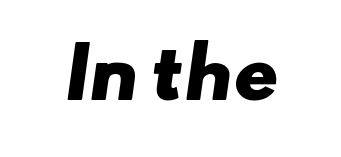
Check where the strokes stop: nothing finishes them off — pure sans. Plain, unruled lines of type. The letters advance in unequal steps, a hallmark of proportional type. Caption: standard tracking, unaltered. The glyphs have the mass of a bold cut.
